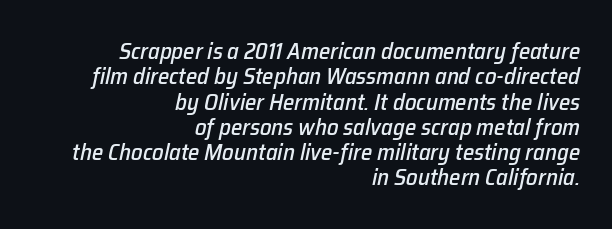
The image shows 23 px text type, italic (leaning right); set right-aligned, tight line spacing (1.1x), normal letter spacing, not underlined.
